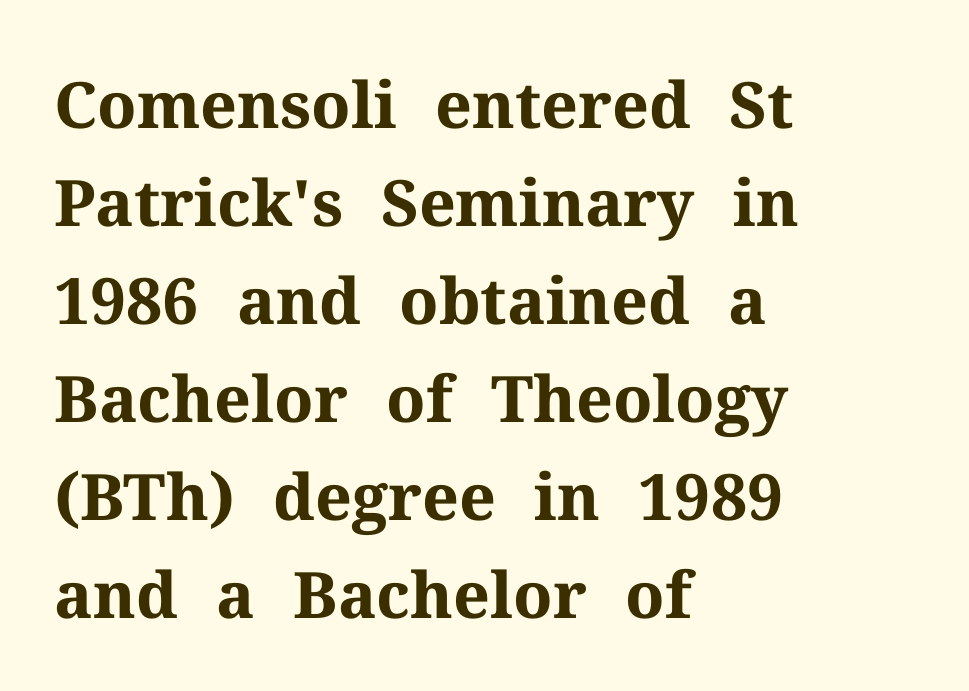
{"serif": "yes", "italic": "no", "bold": "yes", "weight": "bold", "width": "normal", "stroke_contrast": "medium", "x_height": "medium", "monospaced": "no", "underline": "no", "align": "left", "line_spacing": "normal", "line_spacing_ratio": 1.53, "letter_spacing": "normal", "letter_spacing_em": 0.0, "glyph_px": 64}
